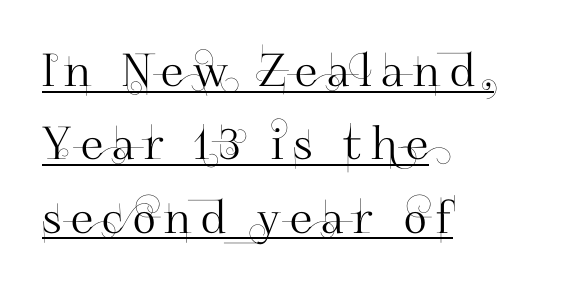
The image shows 45 px sans-serif type, upright; set left-aligned, normal line spacing (1.63x), unusually wide letter spacing (+0.21 em), underlined; high stroke contrast and a small x-height.
